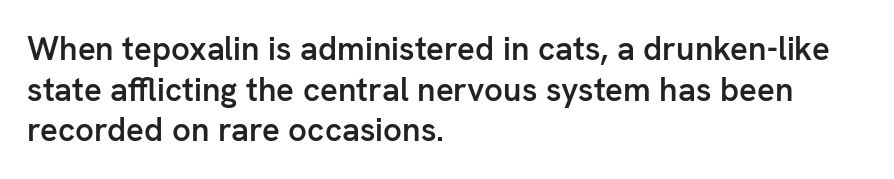
Q: Is the text bold? A: Semi-bold.
Q: Is the text italic (slanted)? A: No, it is upright.
Q: Is the typeface a serif or a sans-serif typeface? A: Sans-serif.
Q: Is the text underlined? A: No.
Q: How is the paragraph aligned? A: Left-aligned.
Q: Is the spacing between letters normal or unusually wide? A: Normal.
Q: Width (condensed, normal, or wide)? A: Normal.
Q: Stroke contrast? A: Low.
Q: x-height? A: Medium.
Q: Monospaced? A: No.
